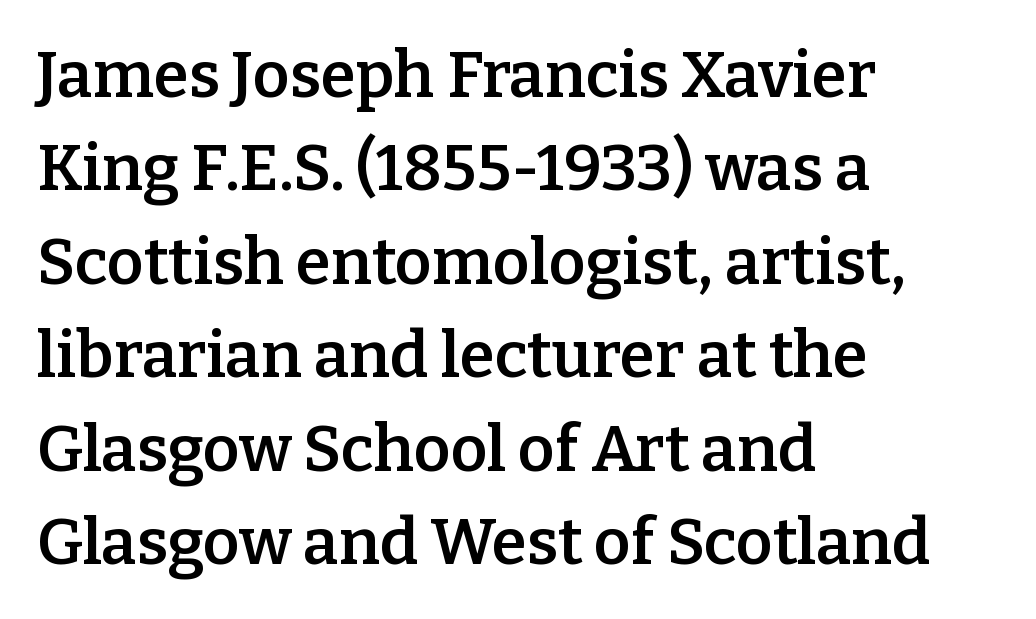
Q: Is the text bold? A: Semi-bold.
Q: Is the text italic (slanted)? A: No, it is upright.
Q: Is the typeface a serif or a sans-serif typeface? A: Serif.
Q: Is the text underlined? A: No.
Q: How is the paragraph aligned? A: Left-aligned.
Q: Is the spacing between letters normal or unusually wide? A: Normal.
Q: Is the spacing between lines tight, normal or loose? A: Normal.
Q: Width (condensed, normal, or wide)? A: Normal.
Q: Stroke contrast? A: Low.
Q: x-height? A: Medium.
Q: Monospaced? A: No.
